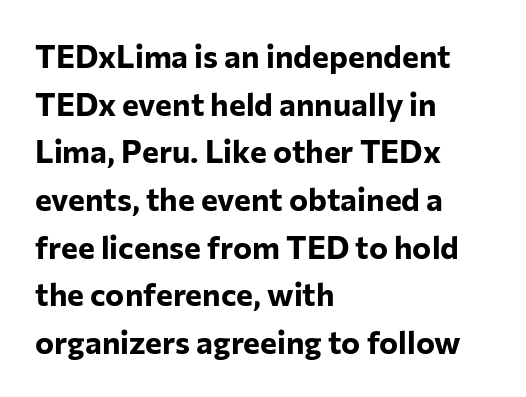
The image shows 32 px bold sans-serif type, upright; set left-aligned, normal line spacing (1.49x), normal letter spacing, not underlined; low stroke contrast and a medium x-height.
